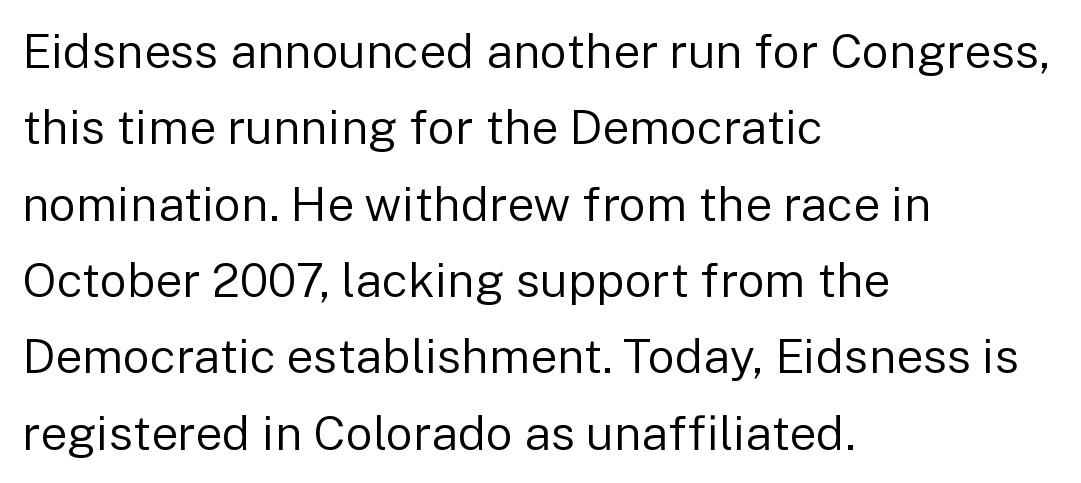
{"serif": "no", "italic": "no", "bold": "no", "weight": "regular", "width": "normal", "stroke_contrast": "low", "x_height": "medium", "monospaced": "no", "underline": "no", "align": "left", "line_spacing": "normal", "line_spacing_ratio": 1.59, "letter_spacing": "normal", "letter_spacing_em": 0.0, "glyph_px": 48}
